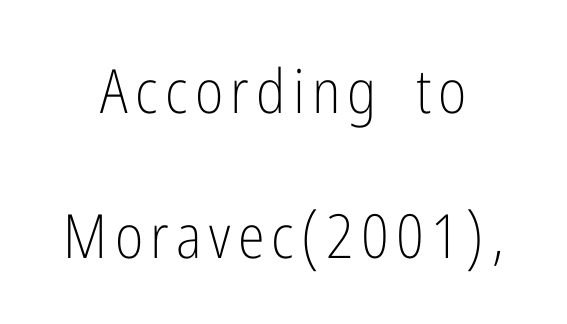
Q: Is the text bold? A: No.
Q: Is the text italic (slanted)? A: No, it is upright.
Q: Is the typeface a serif or a sans-serif typeface? A: Sans-serif.
Q: Is the text underlined? A: No.
Q: Is the spacing between lines tight, normal or loose? A: Loose.
Q: Width (condensed, normal, or wide)? A: Condensed.
Q: Stroke contrast? A: Low.
Q: x-height? A: Medium.
Q: Monospaced? A: No.
